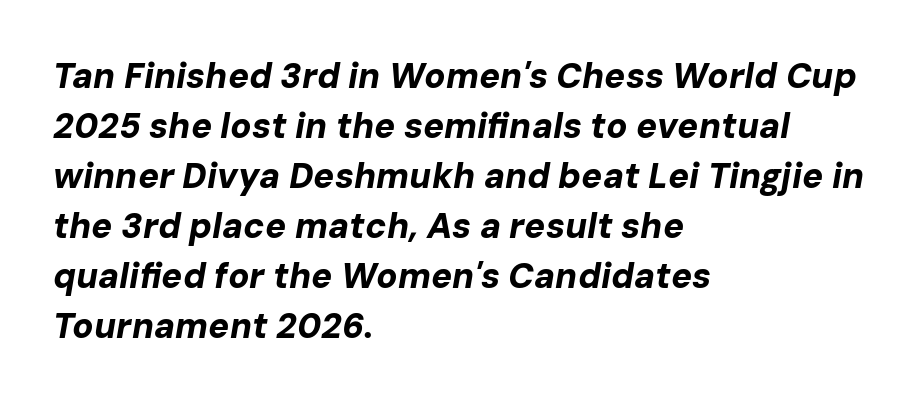
{"italic": "yes", "lean": "right", "slant_degrees": 10, "bold": "yes", "weight": "bold", "width": "normal", "stroke_contrast": "low", "x_height": "medium", "monospaced": "no", "underline": "no", "align": "left", "line_spacing": "normal", "line_spacing_ratio": 1.43, "letter_spacing": "normal", "letter_spacing_em": 0.0, "glyph_px": 35}
